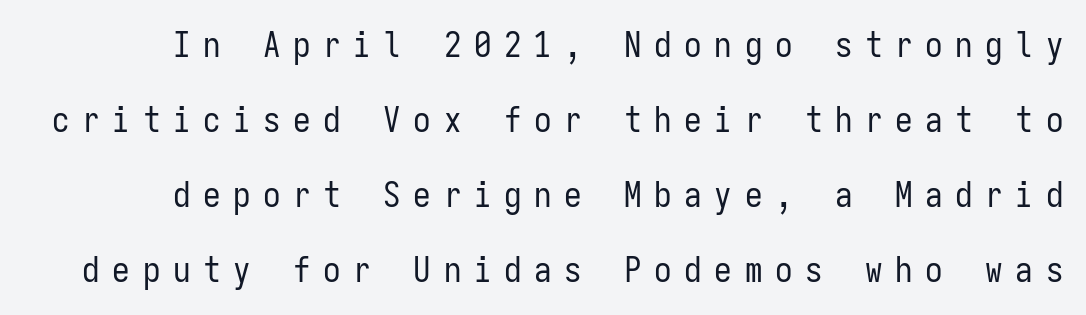
The image shows 35 px regular-weight, condensed sans-serif type, upright, monospaced; set loose line spacing (2.14x), unusually wide letter spacing (+0.36 em), not underlined; low stroke contrast and a medium x-height.
